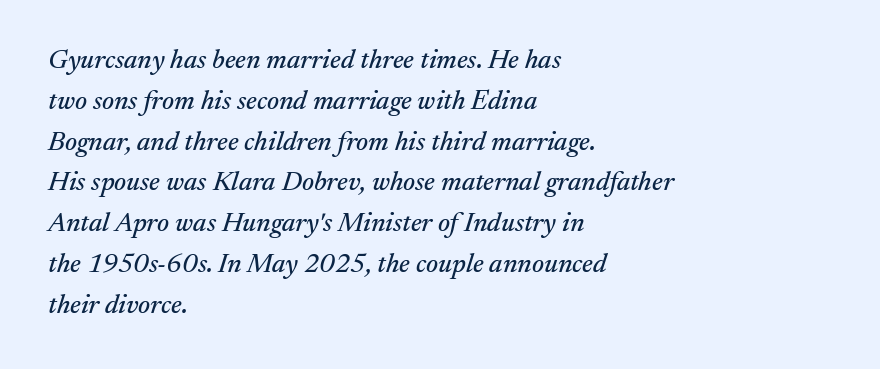
{"italic": "yes", "lean": "right", "slant_degrees": 17, "underline": "no", "align": "left", "line_spacing": "normal", "line_spacing_ratio": 1.51, "letter_spacing": "normal", "letter_spacing_em": 0.0, "glyph_px": 27}
